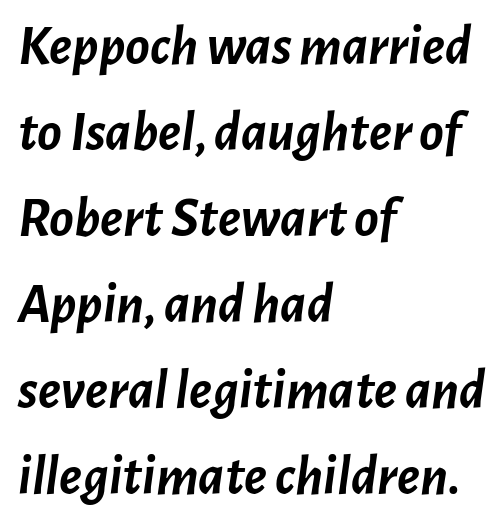
The image shows 57 px semibold type, italic (leaning right); set left-aligned, normal line spacing (1.51x), normal letter spacing, not underlined; low stroke contrast and a medium x-height.
